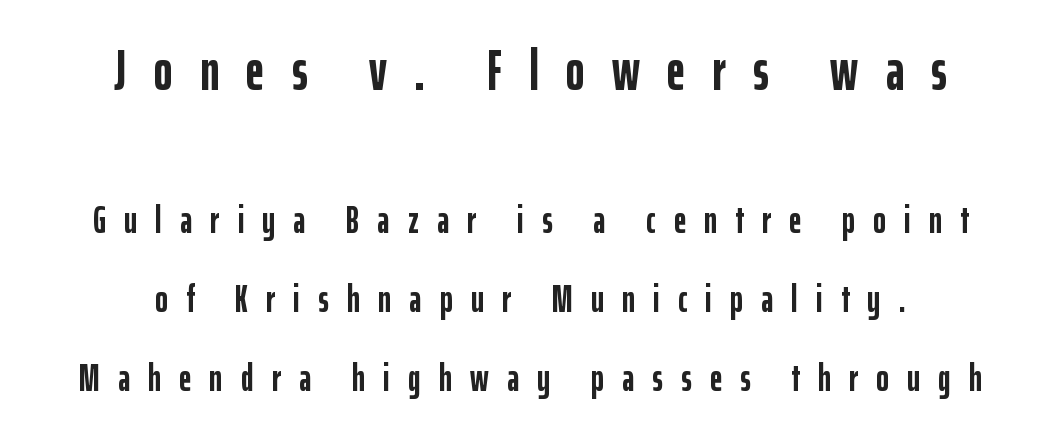
{"serif": "no", "italic": "no", "bold": "yes", "weight": "semibold", "width": "condensed", "stroke_contrast": "low", "x_height": "medium", "monospaced": "no", "underline": "no", "align": "center", "line_spacing": "loose", "line_spacing_ratio": 2.08, "letter_spacing": "wide", "letter_spacing_em": 0.48, "larger_block": "first", "size_ratio": 1.5, "glyph_px": 57}
